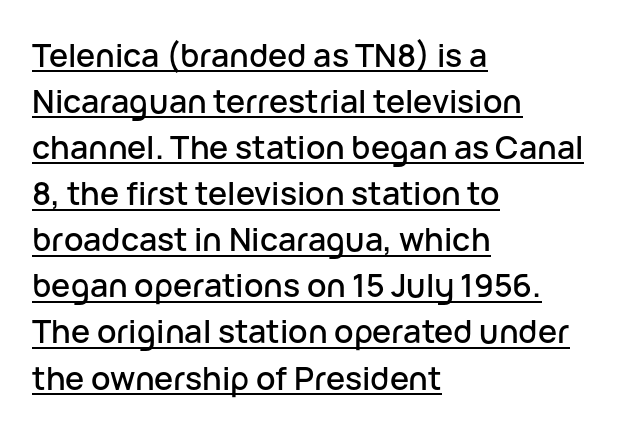
The type is set solid horizontally, with unmodified tracking. The passage shown is typed in a proportional face where columns would drift. Upright lettering throughout. Type style note: lacks serifs. Horizontal bands of white between lines are of average thickness. This sample carries an underscore along the baseline area.
